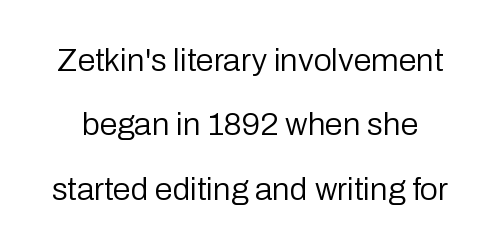
Compared with typical paragraphs, the rows here are farther apart. Note: no serifs on the glyphs. Stroke thickness stays within the range of a standard reading face or lighter. Looks like regular typesetting: each glyph gets only the width it needs. A typesetter would mark this as roman, not italic. Lines of text with bare space underneath.
